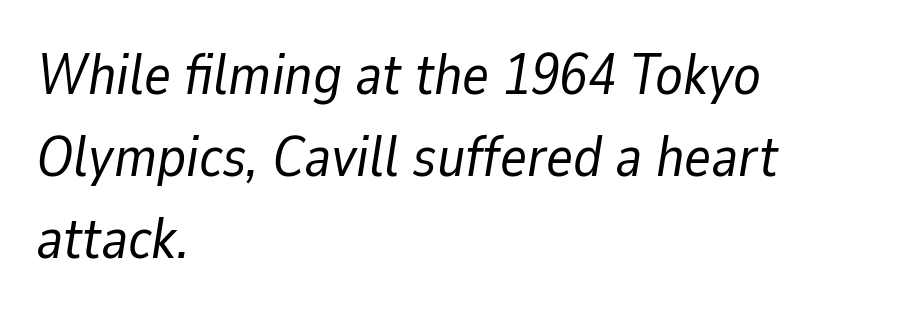
The image shows 57 px regular-weight type, italic (leaning right); set left-aligned, normal line spacing (1.44x), normal letter spacing, not underlined; low stroke contrast and a medium x-height.
